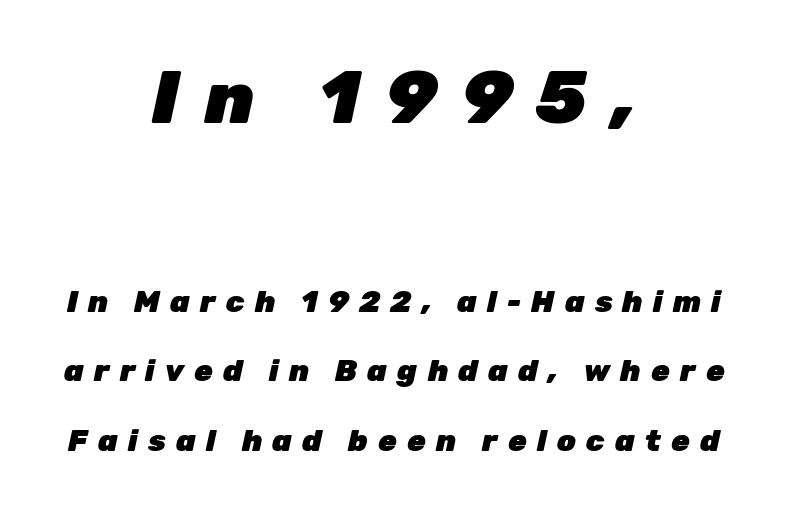
{"italic": "yes", "lean": "right", "slant_degrees": 12, "bold": "yes", "weight": "heavy", "width": "normal", "stroke_contrast": "low", "x_height": "medium", "monospaced": "no", "underline": "no", "align": "center", "line_spacing": "loose", "line_spacing_ratio": 2.31, "letter_spacing": "wide", "letter_spacing_em": 0.34, "larger_block": "first", "size_ratio": 2.47, "glyph_px": 74}
